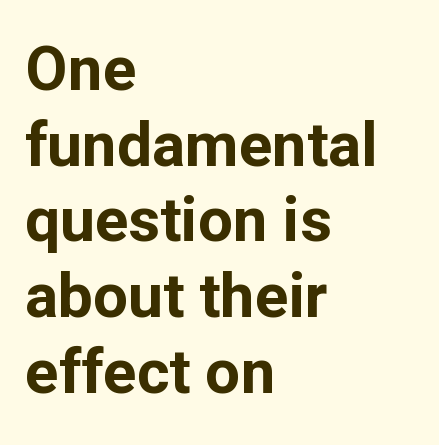
What stands out about the letter spacing? Nothing — it is the standard amount. Caption: multi-line text, flush left, ragged right. Vertical strokes here are truly vertical. Regarding serifs, this sample does without them.
